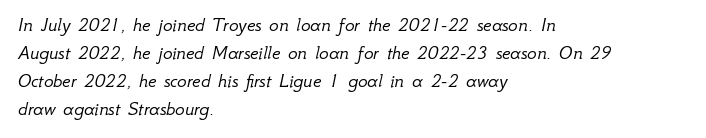
Q: Is the text bold? A: No.
Q: Is the text italic (slanted)? A: Yes, it leans right by about 12 degrees.
Q: Is the text underlined? A: No.
Q: How is the paragraph aligned? A: Left-aligned.
Q: Is the spacing between letters normal or unusually wide? A: Normal.
Q: Is the spacing between lines tight, normal or loose? A: Normal.
